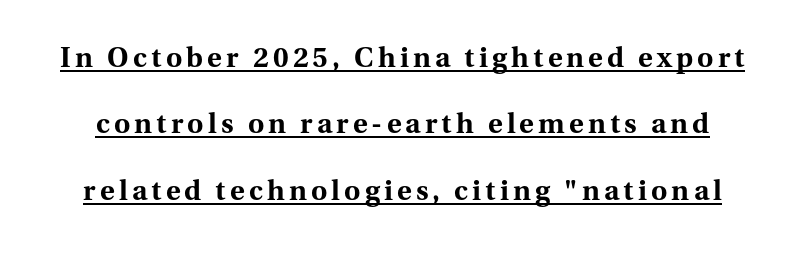
{"serif": "yes", "italic": "no", "bold": "yes", "weight": "bold", "width": "normal", "stroke_contrast": "medium", "x_height": "medium", "monospaced": "no", "underline": "yes", "line_spacing": "loose", "line_spacing_ratio": 2.37, "glyph_px": 28}
